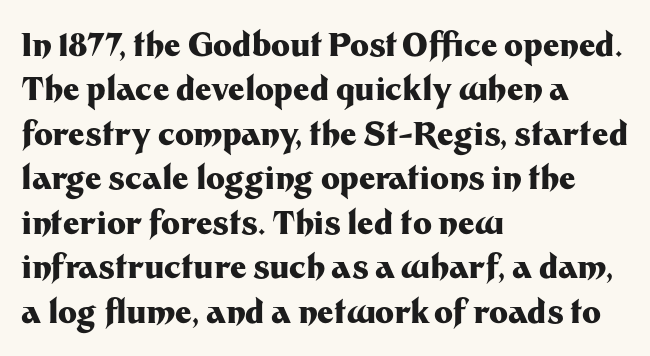
Q: Is the text bold? A: Yes.
Q: Is the text italic (slanted)? A: No, it is upright.
Q: Is the typeface a serif or a sans-serif typeface? A: Sans-serif.
Q: Is the text underlined? A: No.
Q: How is the paragraph aligned? A: Left-aligned.
Q: Is the spacing between letters normal or unusually wide? A: Normal.
Q: Is the spacing between lines tight, normal or loose? A: Normal.
Q: Width (condensed, normal, or wide)? A: Normal.
Q: Stroke contrast? A: Medium.
Q: x-height? A: Medium.
Q: Monospaced? A: No.
